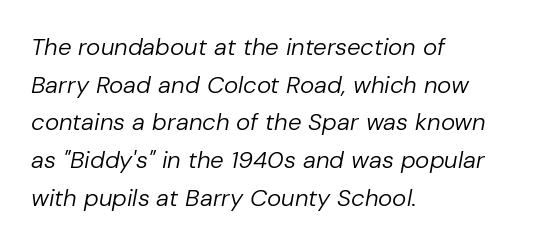
The image shows 24 px text type, italic (leaning right); set left-aligned, normal line spacing (1.57x), normal letter spacing, not underlined.
